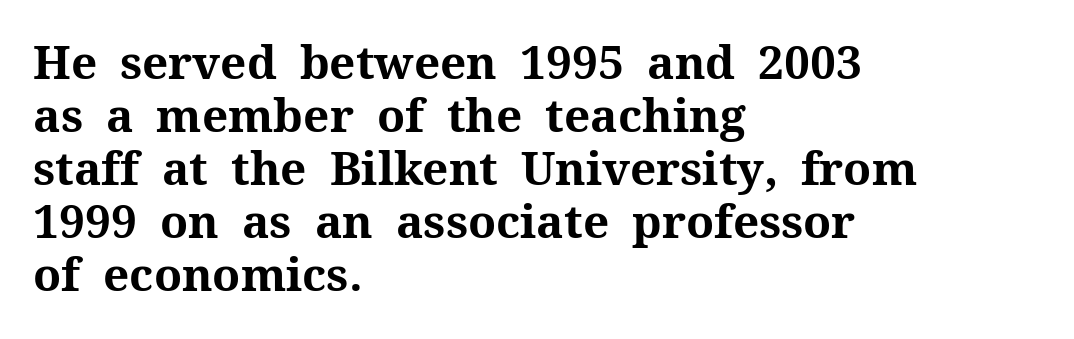
Beneath every word, the page is bare. The face used here has the dense, thick strokes of a bold. One-word summary of the alignment: left. Every stem runs plumb, perpendicular to the baseline. To sum up the face: it has serifs. Proportional: the letters do not fall into vertical columns.
